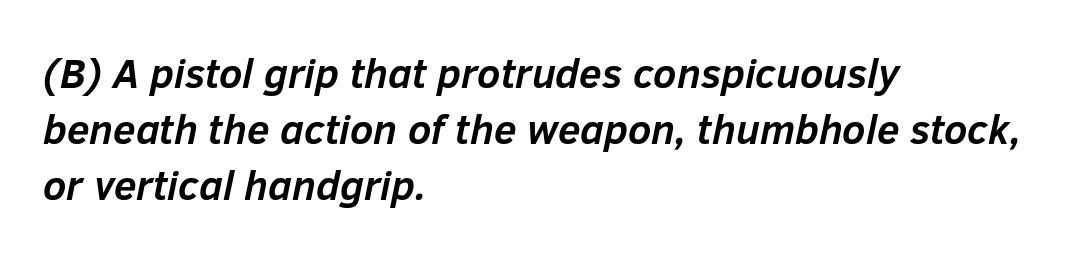
The image shows 41 px semibold type, italic (leaning right); set left-aligned, normal line spacing (1.36x), normal letter spacing, not underlined; low stroke contrast and a medium x-height.
